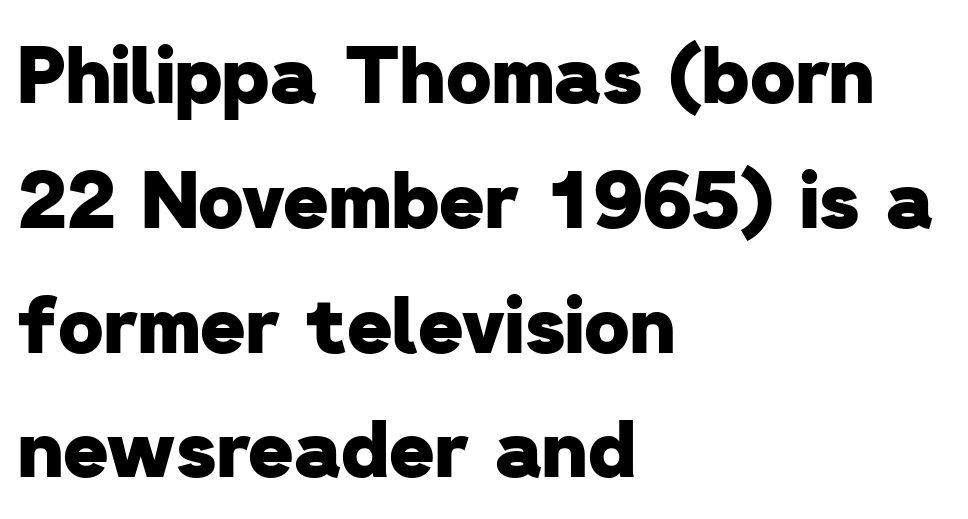
Compared with typical body copy, the letter spacing here is the same. Clear beneath every line of the passage. The rendering uses natural spacing where letterforms have individual widths. Are there feet on the stems? There aren't — it's a sans. These lines stack with their left ends in a neat column.
